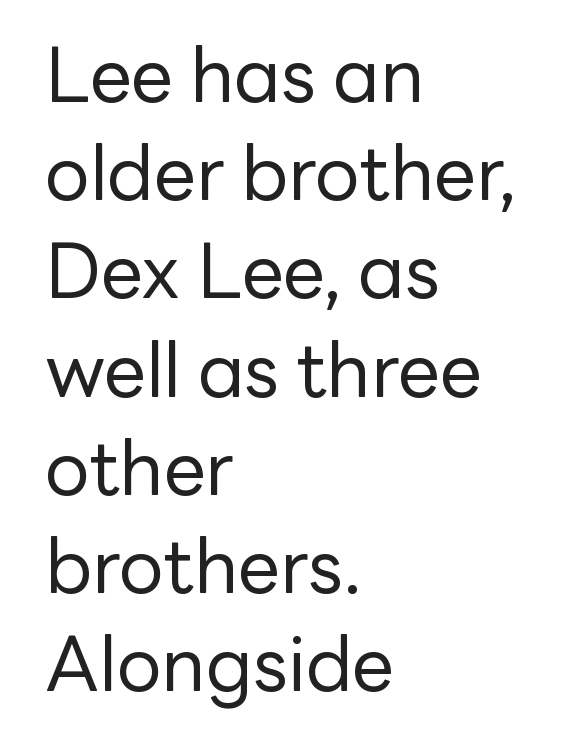
The face used here is proportionally spaced, like ordinary book or web type. Tracking here is standard; glyphs follow each other at the usual distance. Stems and bowls with no extra thickness — not bold. This block has exactly the height ordinary leading produces. The passage shown is not underscored anywhere.
